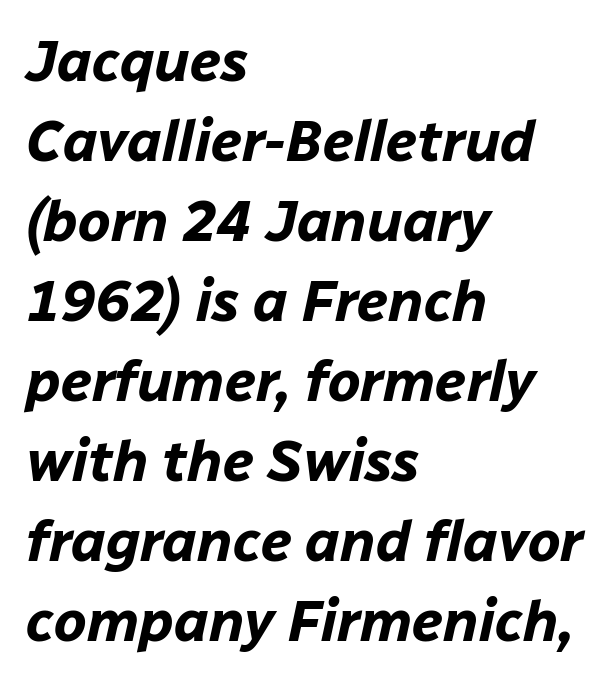
The image shows 58 px bold type, italic (leaning right); set left-aligned, normal line spacing (1.38x), normal letter spacing, not underlined; low stroke contrast and a medium x-height.
